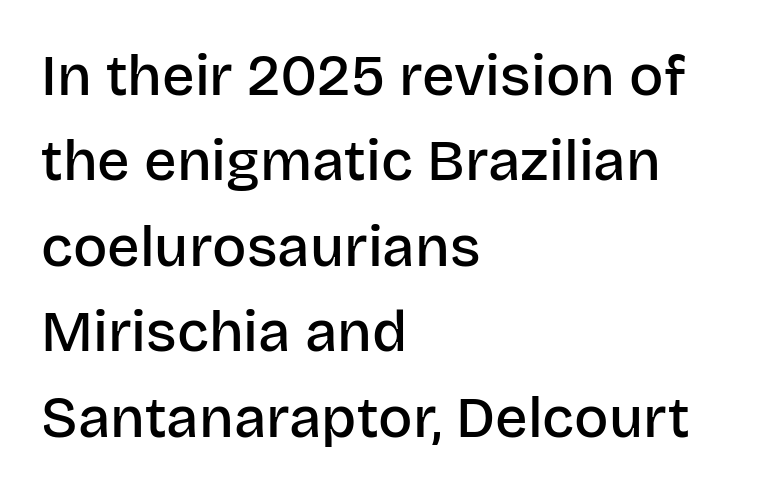
{"serif": "no", "italic": "no", "bold": "semi", "weight": "semibold", "width": "normal", "stroke_contrast": "low", "x_height": "large", "monospaced": "no", "underline": "no", "align": "left", "line_spacing": "normal", "line_spacing_ratio": 1.5, "letter_spacing": "normal", "letter_spacing_em": 0.0, "glyph_px": 57}
